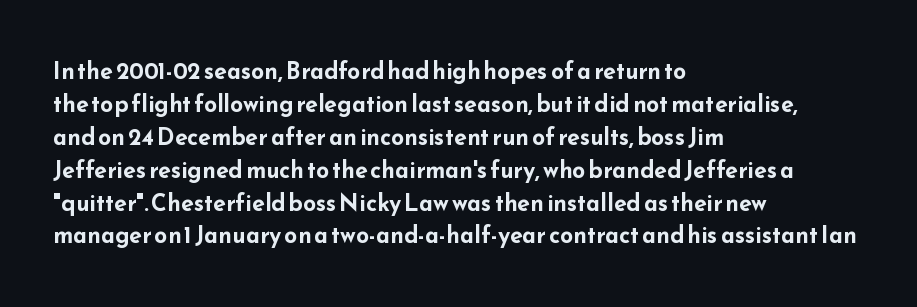
The gaps between neighbouring characters are ordinary and unremarkable. A dark, heavy texture on the line: the type is bold. Leftover space on each line is placed entirely after the last word. Reading down the column, the eye jumps a familiar distance to each next line. This is the regular roman posture of the typeface.
